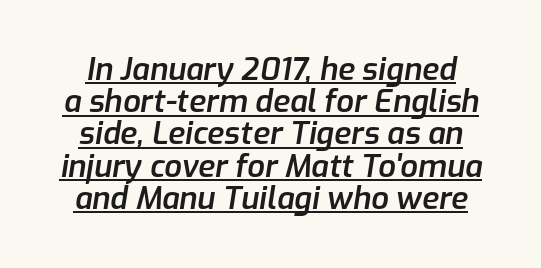
The image shows 31 px semibold type, italic (leaning right); set tight line spacing (1.04x), normal letter spacing, underlined; low stroke contrast and a medium x-height.
